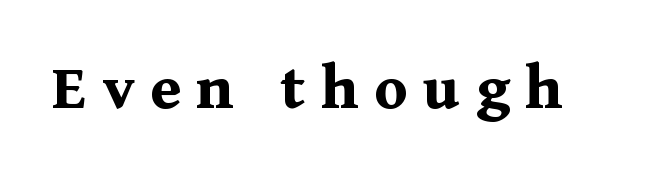
Q: Is the text bold? A: Yes.
Q: Is the text italic (slanted)? A: No, it is upright.
Q: Is the typeface a serif or a sans-serif typeface? A: Serif.
Q: Is the text underlined? A: No.
Q: Is the spacing between letters normal or unusually wide? A: Unusually wide.
Q: Width (condensed, normal, or wide)? A: Normal.
Q: Stroke contrast? A: Medium.
Q: x-height? A: Medium.
Q: Monospaced? A: No.
